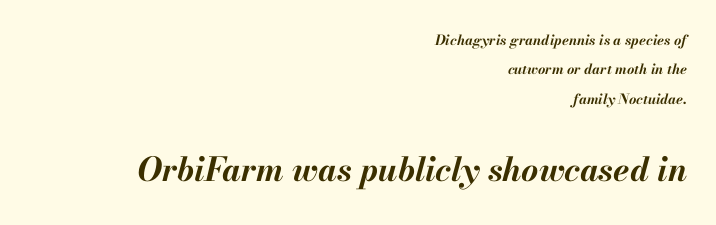
The image shows 33 px bold type, italic (leaning right); set right-aligned, loose line spacing (2.09x), normal letter spacing, not underlined; the second (bottom) block is 2.36x larger; medium stroke contrast and a small x-height.
